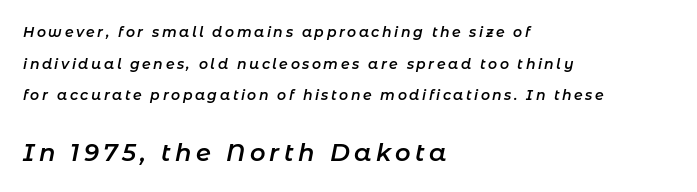
Q: Is the text bold? A: Semi-bold.
Q: Is the text italic (slanted)? A: Yes, it leans right by about 11 degrees.
Q: Is the text underlined? A: No.
Q: How is the paragraph aligned? A: Left-aligned.
Q: Is the spacing between lines tight, normal or loose? A: Loose.
Q: Which block of text is set in a larger size, the first (top) or the second (bottom)? A: The second (bottom) one.
